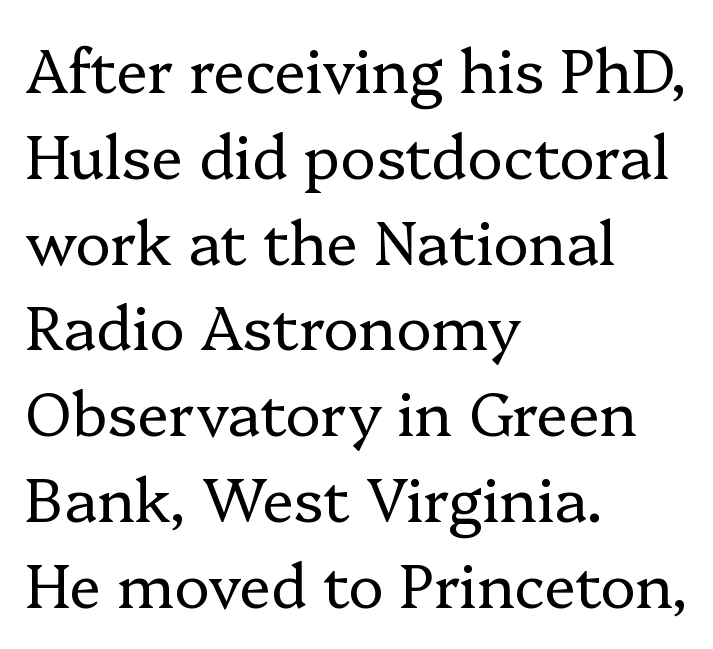
The image shows 60 px regular-weight serif type, upright; set left-aligned, normal line spacing (1.43x), normal letter spacing, not underlined; low stroke contrast and a medium x-height.
